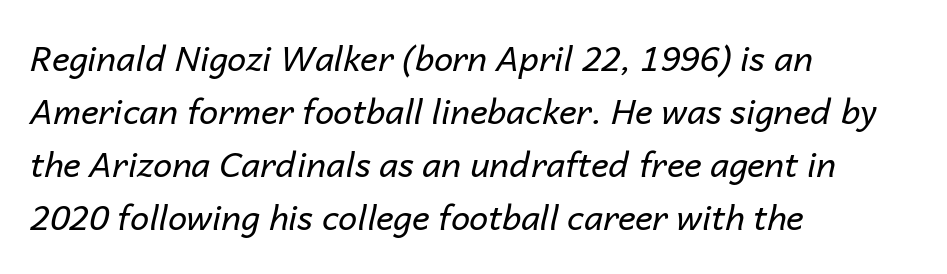
The image shows 34 px regular-weight type, italic (leaning right); set left-aligned, normal line spacing (1.56x), normal letter spacing, not underlined; low stroke contrast and a medium x-height.
